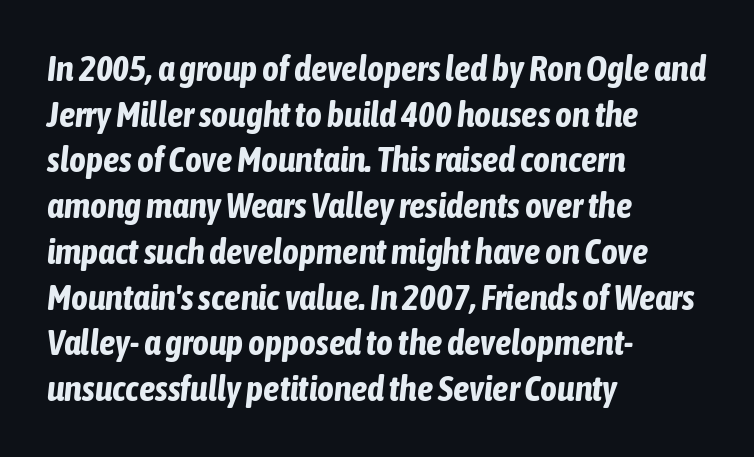
{"italic": "yes", "lean": "right", "slant_degrees": 6, "bold": "yes", "weight": "bold", "width": "condensed", "stroke_contrast": "low", "x_height": "medium", "monospaced": "no", "underline": "no", "align": "left", "line_spacing": "normal", "line_spacing_ratio": 1.27, "letter_spacing": "normal", "letter_spacing_em": 0.0, "glyph_px": 36}
